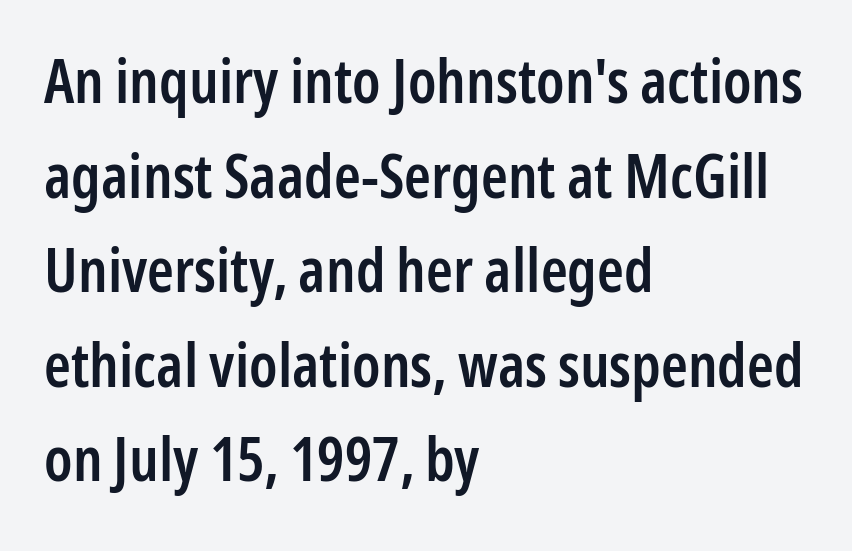
The image shows 61 px semibold, condensed sans-serif type, upright; set left-aligned, normal line spacing (1.55x), normal letter spacing, not underlined; low stroke contrast and a medium x-height.
